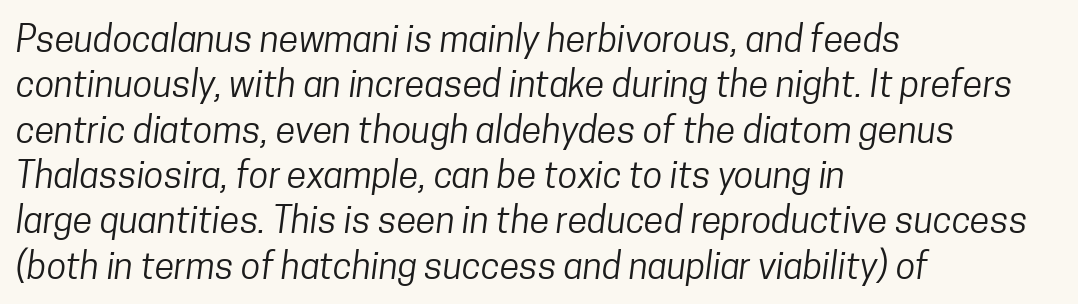
The face looks like a standard text weight, possibly lighter. Students, observe: this is what conventionally led text looks like. Unmarked baselines from the first word to the last. Short and long lines alike share a common starting point at left. Proportional: the letters do not fall into vertical columns.
